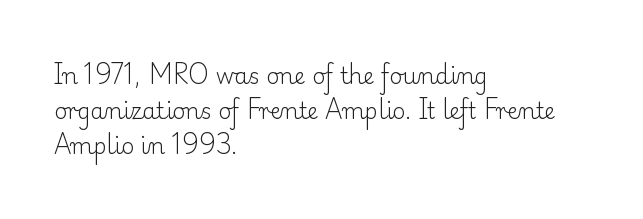
Q: Is the text bold? A: No.
Q: Is the text italic (slanted)? A: No, it is upright.
Q: Is the text underlined? A: No.
Q: How is the paragraph aligned? A: Left-aligned.
Q: Is the spacing between letters normal or unusually wide? A: Normal.
Q: Is the spacing between lines tight, normal or loose? A: Normal.
